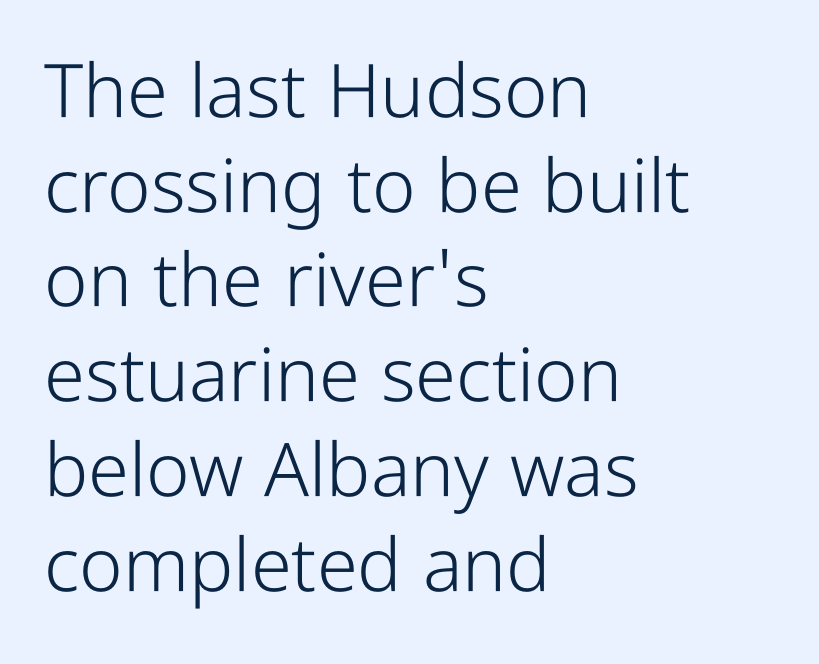
The image shows 74 px light, condensed sans-serif type, upright; set left-aligned, normal line spacing (1.28x), normal letter spacing, not underlined; low stroke contrast and a medium x-height.
